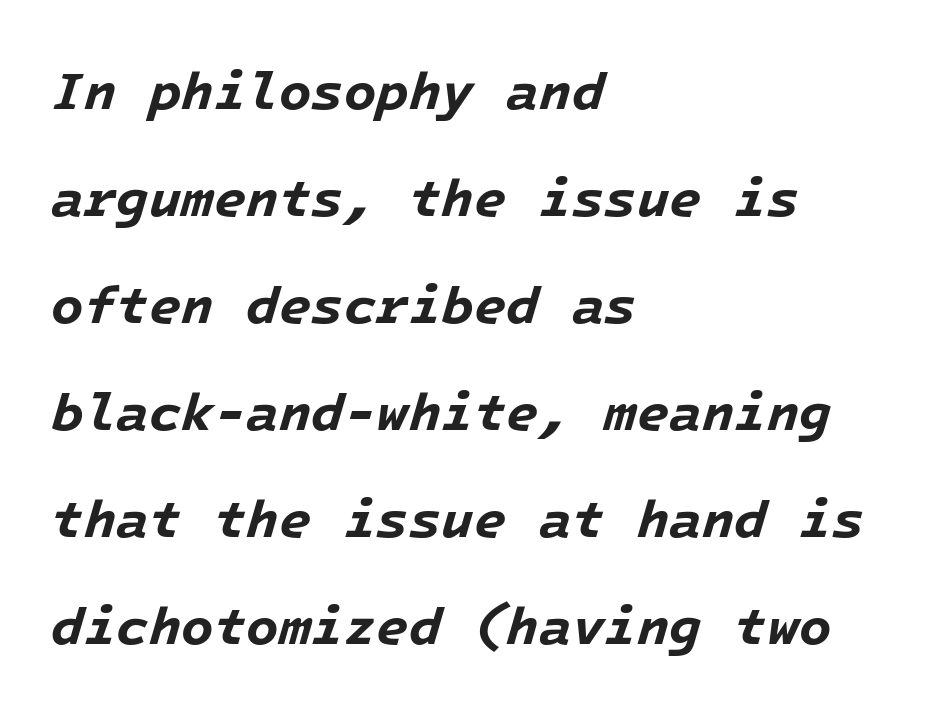
The image shows 53 px bold type, italic (leaning right); set left-aligned, loose line spacing (2.02x), normal letter spacing, not underlined; low stroke contrast and a medium x-height.
